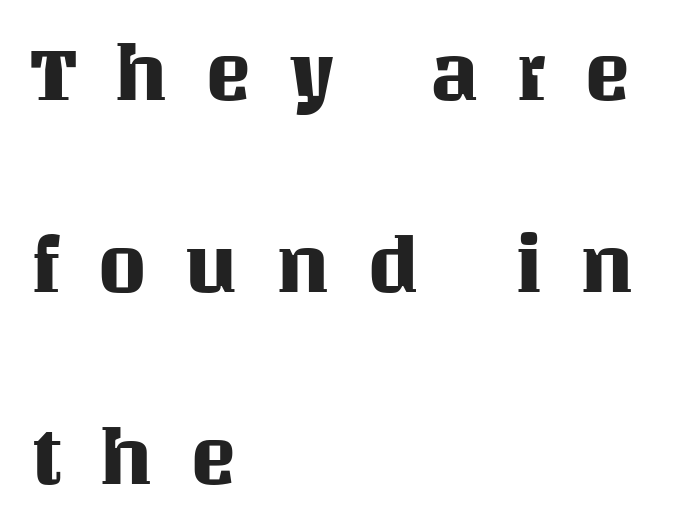
The image shows 78 px text type, upright; set left-aligned, loose line spacing (2.46x), unusually wide letter spacing (+0.48 em), not underlined; medium stroke contrast and a large x-height.
